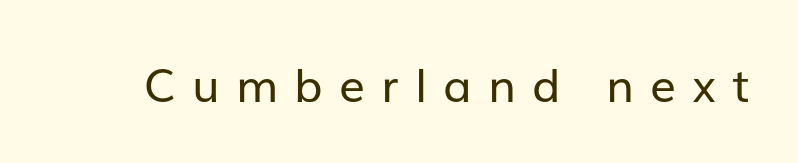
Posture: straight, roman, zero tilt. Words appear elongated and porous because spacing is wide. Serif or sans? Sans — the stroke terminals are bare. Looks like regular typesetting: each glyph gets only the width it needs. Decoration check: the copy has no underline.
